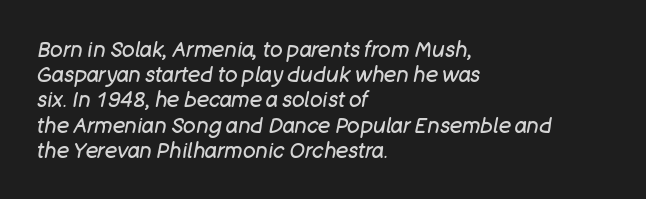
The glyphs look as if they've been sheared to an angle. Left-aligned paragraph, ragged on the right. Weight: regular or lighter. What stands out about the letter spacing? Nothing — it is the standard amount.
